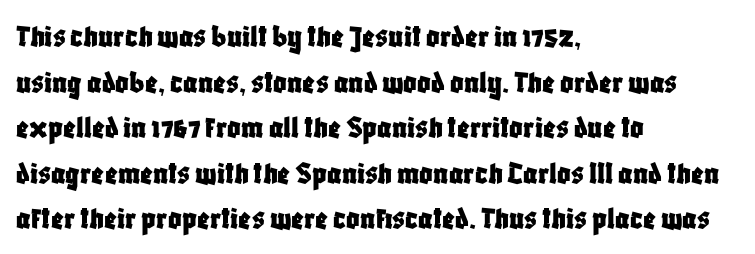
The image shows 33 px condensed sans-serif type, upright; set left-aligned, normal line spacing (1.38x), normal letter spacing, not underlined; low stroke contrast and a large x-height.
